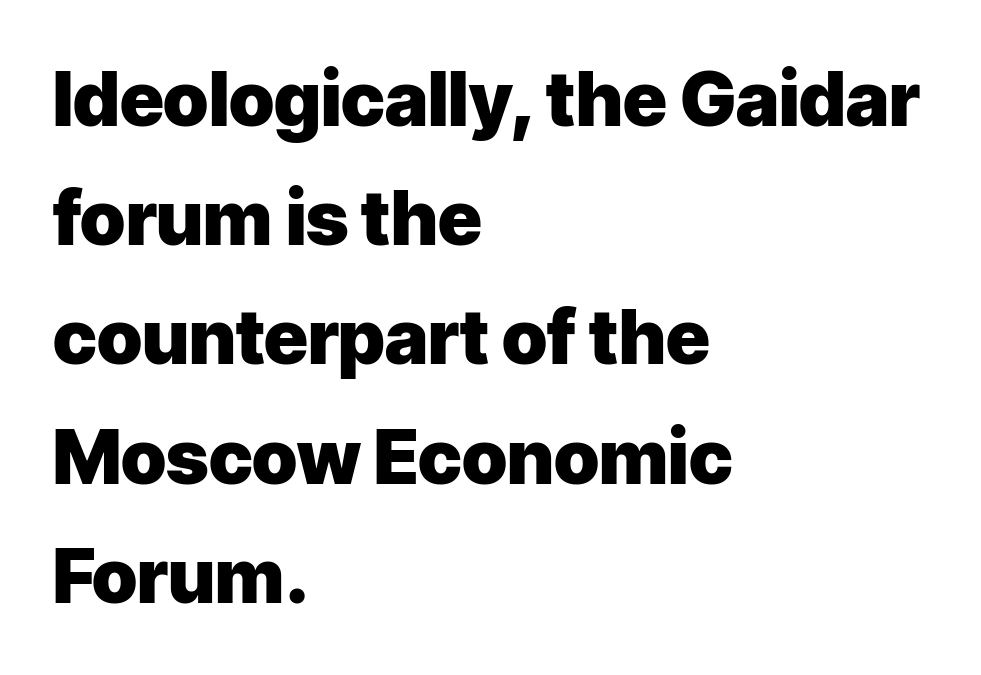
The text was rendered using a sans face with plain stroke endings. Is this a fixed-width face? No — the glyphs have proportional, varying widths. The type sits square on the baseline with zero lean. In terms of letterspacing, this is plain default setting. The compositor pushed each line to the left boundary.
